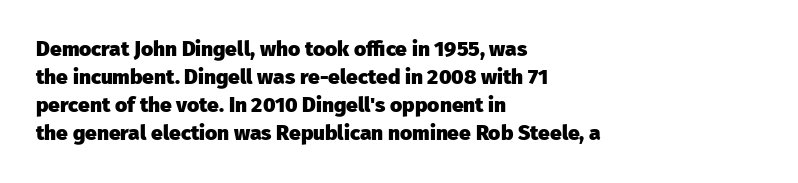
The image shows 21 px bold type, upright; set left-aligned, normal line spacing (1.34x), normal letter spacing, not underlined.
